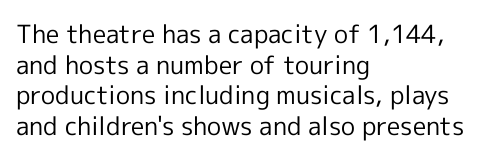
{"italic": "no", "bold": "no", "underline": "no", "align": "left", "line_spacing_ratio": 1.23, "letter_spacing": "normal", "letter_spacing_em": 0.0, "glyph_px": 25}
